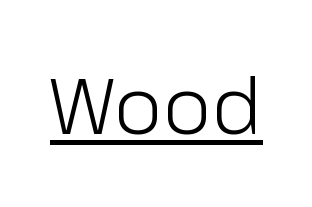
{"serif": "no", "italic": "no", "bold": "no", "weight": "light", "width": "normal", "stroke_contrast": "low", "x_height": "medium", "monospaced": "no", "underline": "yes", "letter_spacing": "normal", "letter_spacing_em": 0.0, "glyph_px": 78}
